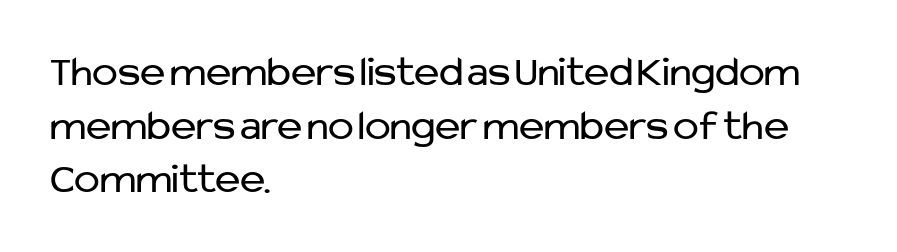
Horizontal alignment here is leftward, the default for most running prose. Looks like regular typesetting: each glyph gets only the width it needs. A sans-serif font was chosen for this passage. The typeface has the unassuming heft of standard copy or less.
